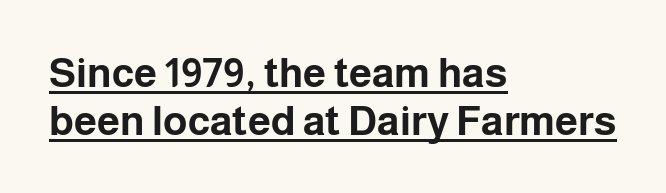
The image shows 41 px bold sans-serif type, upright; set left-aligned, line spacing 1.17x, normal letter spacing, underlined; low stroke contrast and a medium x-height.
